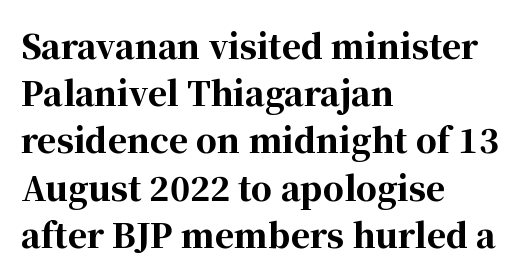
Q: Is the text bold? A: Yes.
Q: Is the text italic (slanted)? A: No, it is upright.
Q: Is the typeface a serif or a sans-serif typeface? A: Serif.
Q: Is the text underlined? A: No.
Q: How is the paragraph aligned? A: Left-aligned.
Q: Is the spacing between letters normal or unusually wide? A: Normal.
Q: Is the spacing between lines tight, normal or loose? A: Normal.
Q: Width (condensed, normal, or wide)? A: Normal.
Q: Stroke contrast? A: High.
Q: x-height? A: Medium.
Q: Monospaced? A: No.
